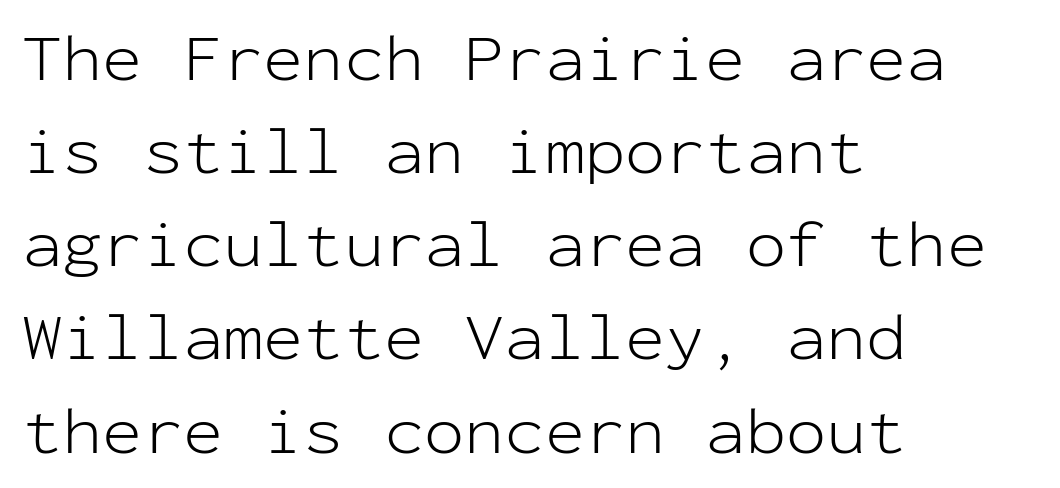
The image shows 67 px light sans-serif type, upright, monospaced; set left-aligned, normal line spacing (1.39x), normal letter spacing, not underlined; low stroke contrast and a medium x-height.
